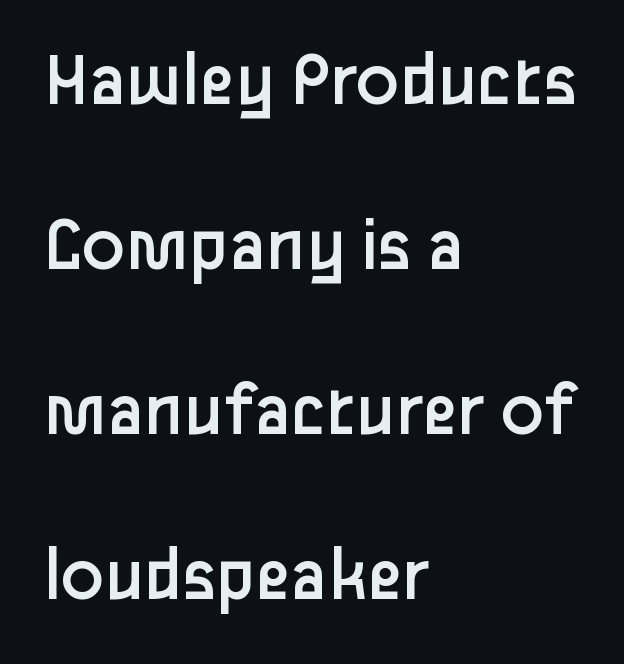
Q: Is the text bold? A: No.
Q: Is the text italic (slanted)? A: No, it is upright.
Q: Is the typeface a serif or a sans-serif typeface? A: Sans-serif.
Q: Is the text underlined? A: No.
Q: How is the paragraph aligned? A: Left-aligned.
Q: Is the spacing between letters normal or unusually wide? A: Normal.
Q: Is the spacing between lines tight, normal or loose? A: Loose.
Q: Width (condensed, normal, or wide)? A: Normal.
Q: Stroke contrast? A: Low.
Q: x-height? A: Medium.
Q: Monospaced? A: No.
